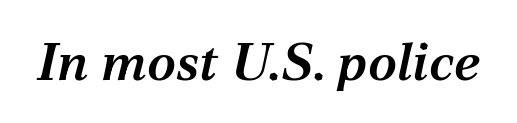
Q: Is the text bold? A: Semi-bold.
Q: Is the text italic (slanted)? A: Yes, it leans right by about 12 degrees.
Q: Is the typeface a serif or a sans-serif typeface? A: Serif.
Q: Is the text underlined? A: No.
Q: Is the spacing between letters normal or unusually wide? A: Normal.
Q: Width (condensed, normal, or wide)? A: Normal.
Q: Stroke contrast? A: Medium.
Q: x-height? A: Medium.
Q: Monospaced? A: No.
